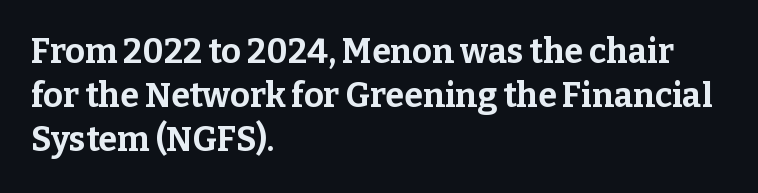
{"serif": "yes", "italic": "no", "bold": "yes", "weight": "bold", "width": "normal", "stroke_contrast": "low", "x_height": "medium", "monospaced": "no", "underline": "no", "align": "left", "line_spacing": "normal", "line_spacing_ratio": 1.3, "letter_spacing": "normal", "letter_spacing_em": 0.0, "glyph_px": 34}
